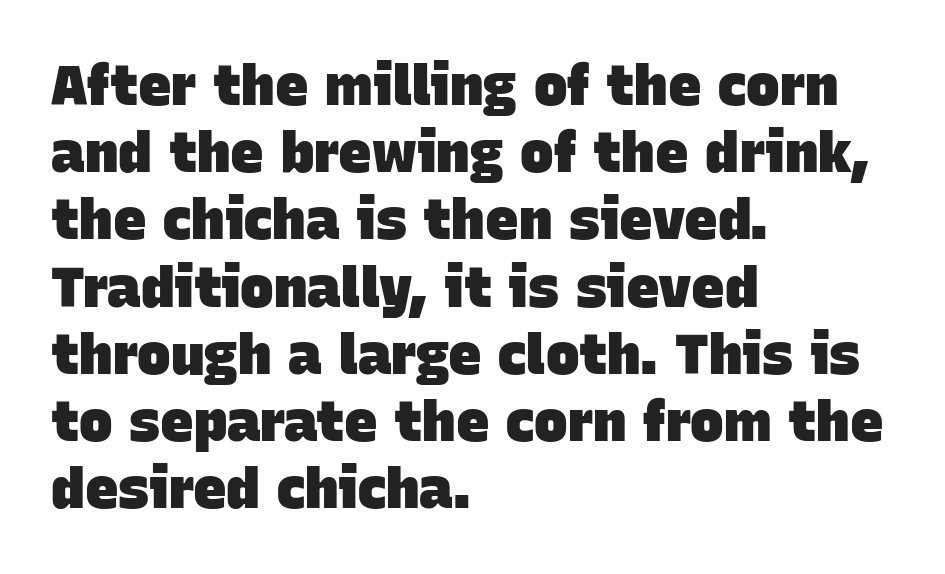
Q: Is the text bold? A: Yes.
Q: Is the typeface a serif or a sans-serif typeface? A: Sans-serif.
Q: Is the text underlined? A: No.
Q: How is the paragraph aligned? A: Left-aligned.
Q: Is the spacing between letters normal or unusually wide? A: Normal.
Q: Width (condensed, normal, or wide)? A: Normal.
Q: Stroke contrast? A: Low.
Q: x-height? A: Large.
Q: Monospaced? A: No.
